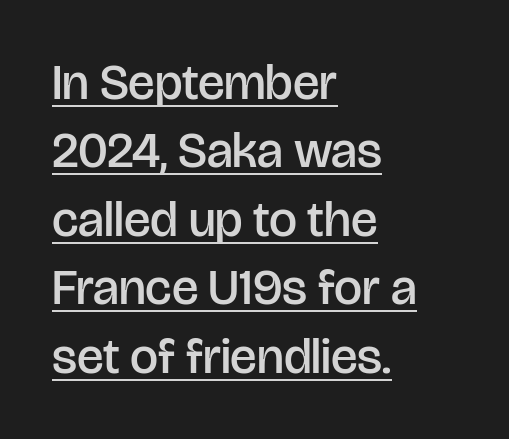
Looks like regular typesetting: each glyph gets only the width it needs. These lines are composed in type without serifs. The rendering keeps characters at their native spacing. Honestly, the row spacing looks completely unremarkable. The rendering uses the underline text-decoration. Strokes here are thickened, but only to semibold level.
